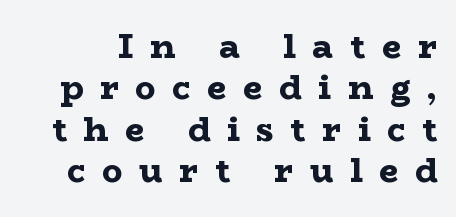
Q: Is the text bold? A: Yes.
Q: Is the text italic (slanted)? A: No, it is upright.
Q: Is the typeface a serif or a sans-serif typeface? A: Serif.
Q: Is the text underlined? A: No.
Q: Is the spacing between letters normal or unusually wide? A: Unusually wide.
Q: Width (condensed, normal, or wide)? A: Wide.
Q: Stroke contrast? A: Low.
Q: x-height? A: Medium.
Q: Monospaced? A: No.
